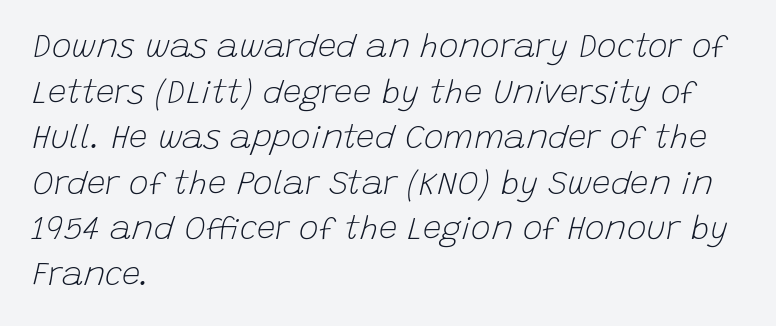
{"italic": "yes", "lean": "right", "slant_degrees": 15, "bold": "no", "weight": "light", "width": "normal", "stroke_contrast": "low", "x_height": "large", "monospaced": "no", "underline": "no", "align": "left", "line_spacing": "normal", "line_spacing_ratio": 1.38, "letter_spacing": "normal", "letter_spacing_em": 0.0, "glyph_px": 33}
